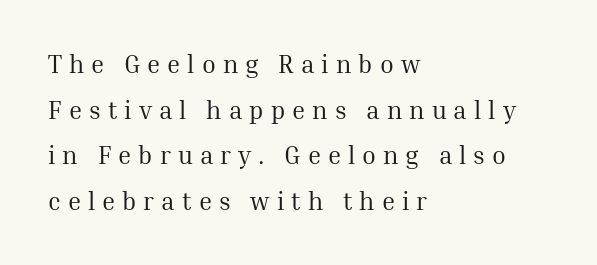
The image shows 25 px text type, upright; set left-aligned, line spacing 1.83x, unusually wide letter spacing (+0.28 em), not underlined.
